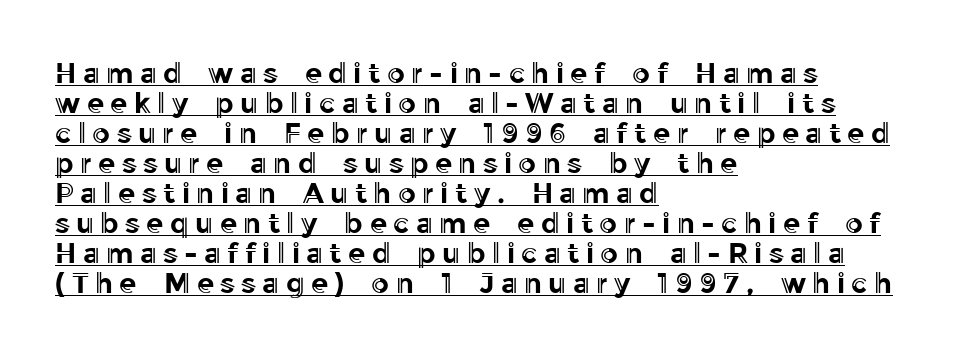
Q: Is the text italic (slanted)? A: No, it is upright.
Q: Is the text underlined? A: Yes.
Q: How is the paragraph aligned? A: Left-aligned.
Q: Is the spacing between letters normal or unusually wide? A: Unusually wide.
Q: Is the spacing between lines tight, normal or loose? A: Tight.
Q: Width (condensed, normal, or wide)? A: Normal.
Q: x-height? A: Medium.
Q: Monospaced? A: No.
